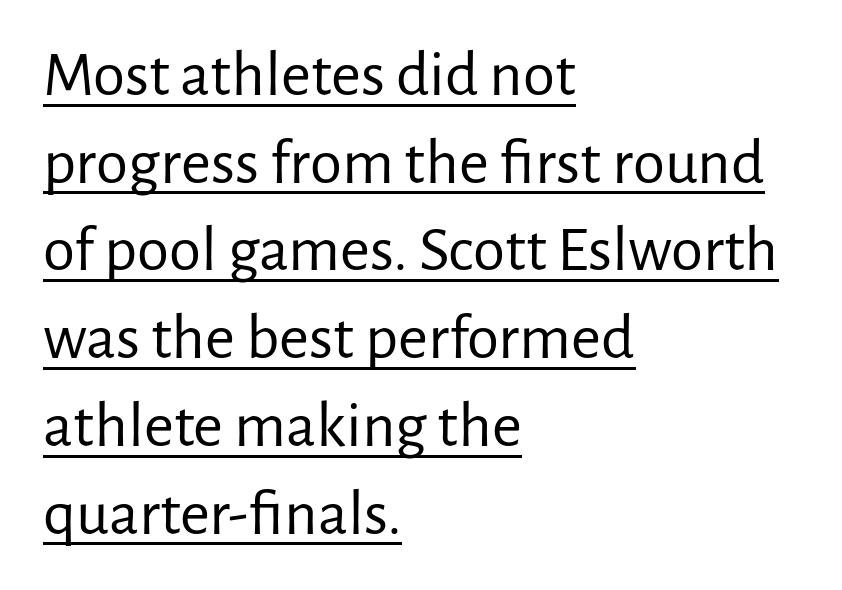
Q: Is the text bold? A: No.
Q: Is the text italic (slanted)? A: No, it is upright.
Q: Is the typeface a serif or a sans-serif typeface? A: Sans-serif.
Q: Is the text underlined? A: Yes.
Q: How is the paragraph aligned? A: Left-aligned.
Q: Is the spacing between letters normal or unusually wide? A: Normal.
Q: Is the spacing between lines tight, normal or loose? A: Normal.
Q: Width (condensed, normal, or wide)? A: Normal.
Q: Stroke contrast? A: Low.
Q: x-height? A: Medium.
Q: Monospaced? A: No.
